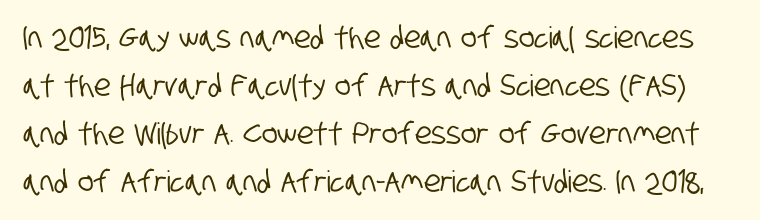
{"serif": "no", "width": "condensed", "stroke_contrast": "low", "x_height": "large", "monospaced": "no", "underline": "no", "line_spacing": "normal", "line_spacing_ratio": 1.6, "letter_spacing": "normal", "letter_spacing_em": 0.0, "glyph_px": 30}
